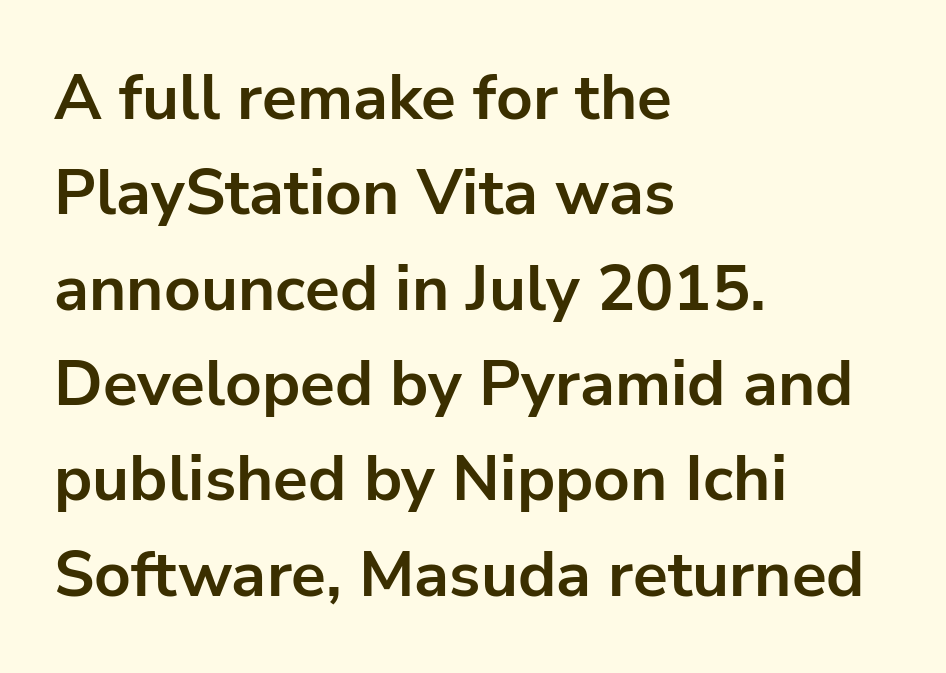
Its strokes are broad and dark, the hallmark of bold type. Look at the bottom of the vertical strokes: they stop flat, with no serifs. The passage shown has conventional tracking throughout. Character widths vary here, with narrow letters taking less room than wide ones. Descender tails drop into unmarked territory. No italicization has been applied; the sample stays upright.
